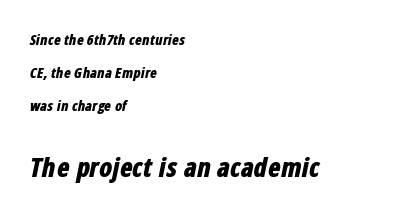
Q: Is the text bold? A: Yes.
Q: Is the text italic (slanted)? A: Yes, it leans right by about 12 degrees.
Q: Is the text underlined? A: No.
Q: How is the paragraph aligned? A: Left-aligned.
Q: Is the spacing between letters normal or unusually wide? A: Normal.
Q: Is the spacing between lines tight, normal or loose? A: Loose.
Q: Which block of text is set in a larger size, the first (top) or the second (bottom)? A: The second (bottom) one.
